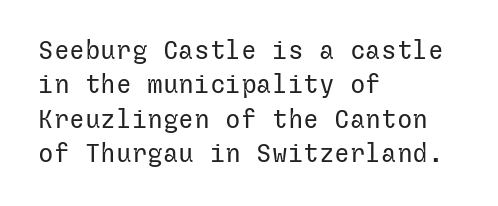
Q: Is the text bold? A: No.
Q: Is the text italic (slanted)? A: No, it is upright.
Q: Is the text underlined? A: No.
Q: How is the paragraph aligned? A: Left-aligned.
Q: Is the spacing between letters normal or unusually wide? A: Normal.
Q: Is the spacing between lines tight, normal or loose? A: Normal.
